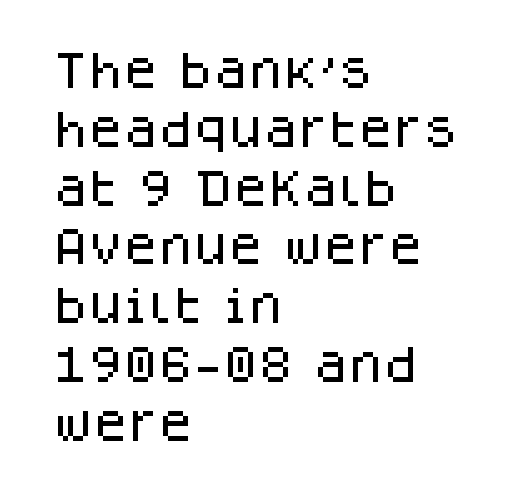
Q: Is the text italic (slanted)? A: No, it is upright.
Q: Is the typeface a serif or a sans-serif typeface? A: Sans-serif.
Q: Is the text underlined? A: No.
Q: How is the paragraph aligned? A: Left-aligned.
Q: Is the spacing between letters normal or unusually wide? A: Normal.
Q: Is the spacing between lines tight, normal or loose? A: Normal.
Q: Width (condensed, normal, or wide)? A: Normal.
Q: Stroke contrast? A: Low.
Q: x-height? A: Large.
Q: Monospaced? A: No.
